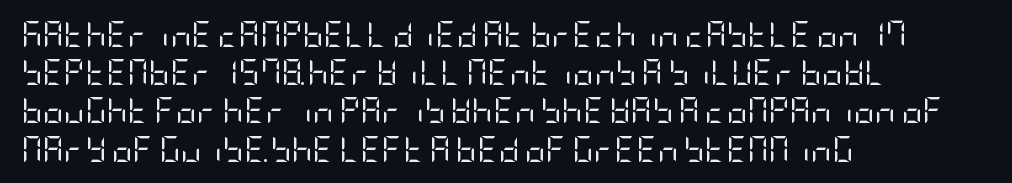
Q: Is the text bold? A: No.
Q: Is the text italic (slanted)? A: No, it is upright.
Q: Is the text underlined? A: No.
Q: How is the paragraph aligned? A: Left-aligned.
Q: Is the spacing between letters normal or unusually wide? A: Normal.
Q: Is the spacing between lines tight, normal or loose? A: Normal.
